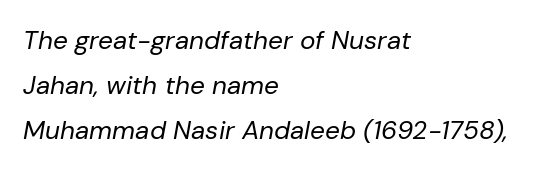
{"italic": "yes", "lean": "right", "slant_degrees": 10, "bold": "no", "underline": "no", "align": "left", "line_spacing_ratio": 1.73, "letter_spacing": "normal", "letter_spacing_em": 0.0, "glyph_px": 26}
